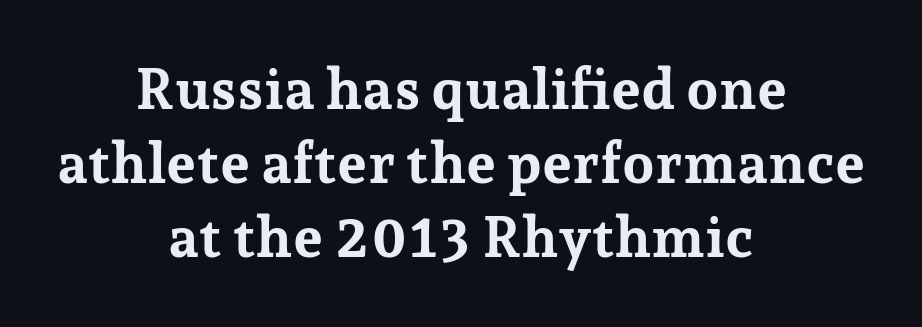
The image shows 57 px bold serif type, upright; set centered, normal line spacing (1.3x), normal letter spacing, not underlined; low stroke contrast and a medium x-height.
